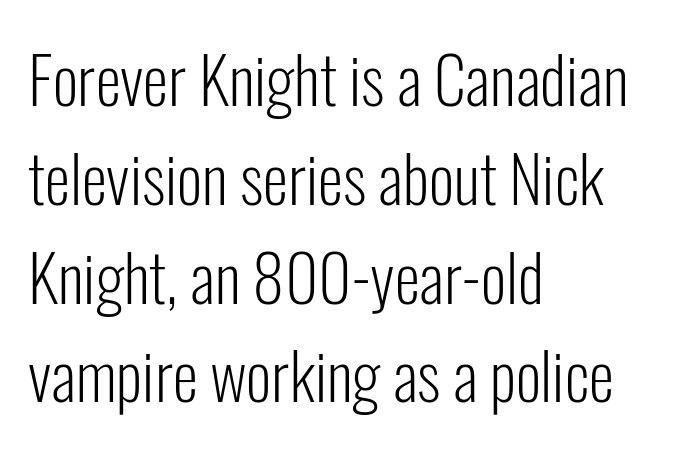
The image shows 65 px light, condensed sans-serif type, upright; set left-aligned, normal line spacing (1.52x), normal letter spacing, not underlined; low stroke contrast and a medium x-height.
